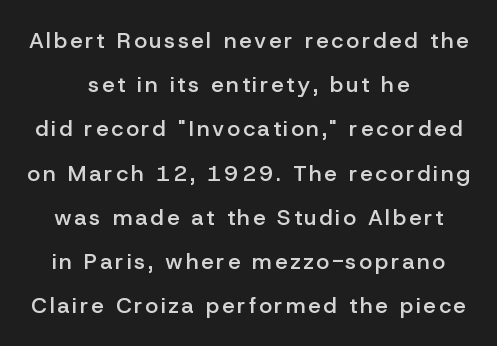
Q: Is the text bold? A: Semi-bold.
Q: Is the text italic (slanted)? A: No, it is upright.
Q: Is the text underlined? A: No.
Q: How is the paragraph aligned? A: Centered.
Q: Is the spacing between lines tight, normal or loose? A: Loose.
